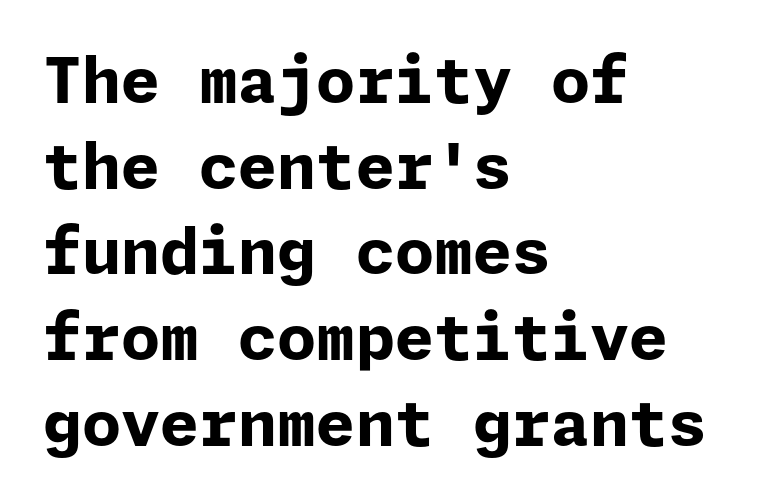
The image shows 63 px bold sans-serif type, upright; set left-aligned, normal line spacing (1.36x), normal letter spacing, not underlined; low stroke contrast and a medium x-height.
